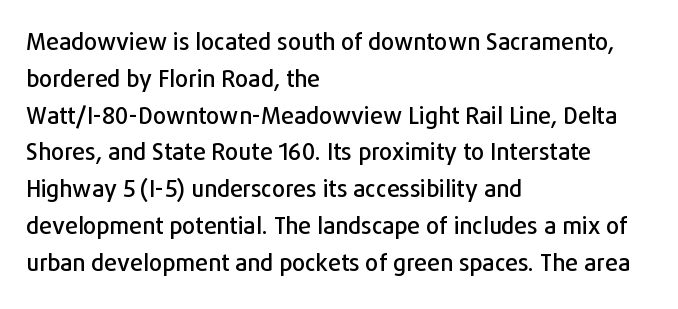
Q: Is the text italic (slanted)? A: No, it is upright.
Q: Is the text underlined? A: No.
Q: How is the paragraph aligned? A: Left-aligned.
Q: Is the spacing between letters normal or unusually wide? A: Normal.
Q: Is the spacing between lines tight, normal or loose? A: Normal.
